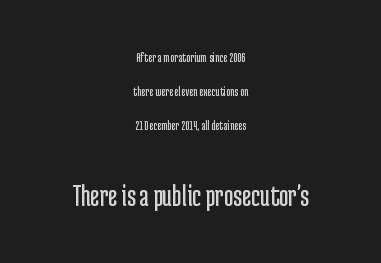
The whitespace from short lines is split evenly between both sides. Do the characters align in a grid? No, the font is proportional. Examine the stroke ends and you'll find no serifs. Observe the ordinary spacing: letters are neighbours, not strangers. Every stem runs plumb, perpendicular to the baseline. Quick note: underline off.
